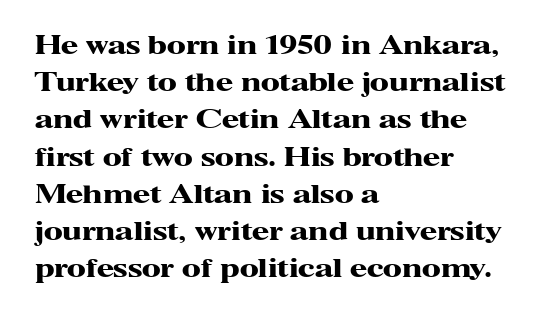
The image shows 25 px bold type, upright; set left-aligned, normal line spacing (1.49x), normal letter spacing, not underlined.
